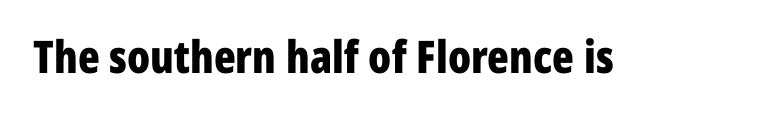
The image shows 45 px bold, condensed sans-serif type, upright; set normal letter spacing, not underlined; low stroke contrast and a medium x-height.
